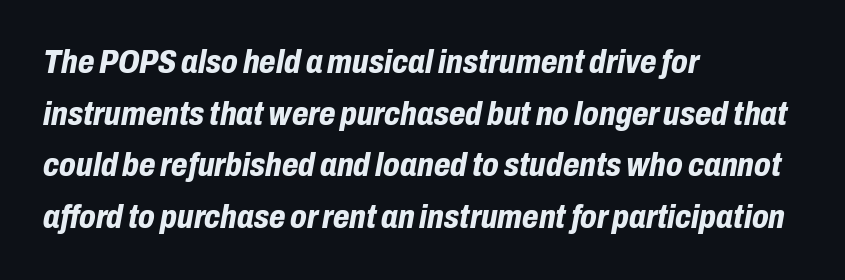
The image shows 34 px bold, condensed type, italic (leaning right); set left-aligned, normal line spacing (1.52x), normal letter spacing, not underlined; low stroke contrast and a medium x-height.
